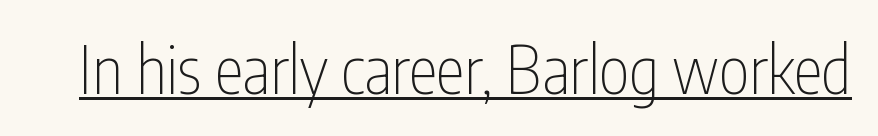
Letter spacing: default. Style check: upright. Spacing verdict: proportional, widths tailored to each character. Stroke mass is kept to a normal reading level or below.
